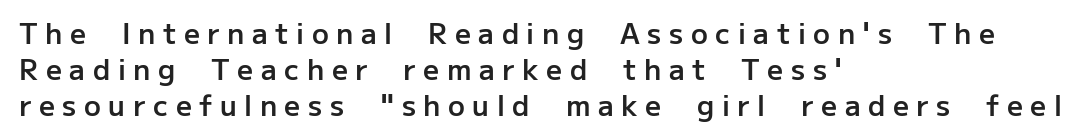
Italic: no, the glyphs are upright roman. Rows of type keep a routine distance in the vertical direction. These lines are composed in type without serifs. These lines have a slow, spaced-out rhythm from letter to letter. The font is running at a semibold setting, under full bold.
